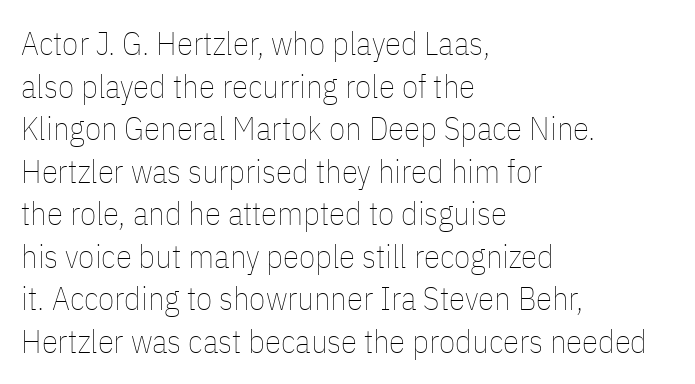
{"italic": "no", "bold": "no", "weight": "thin", "width": "condensed", "stroke_contrast": "low", "x_height": "medium", "monospaced": "no", "underline": "no", "align": "left", "line_spacing": "normal", "line_spacing_ratio": 1.29, "letter_spacing": "normal", "letter_spacing_em": 0.0, "glyph_px": 33}
